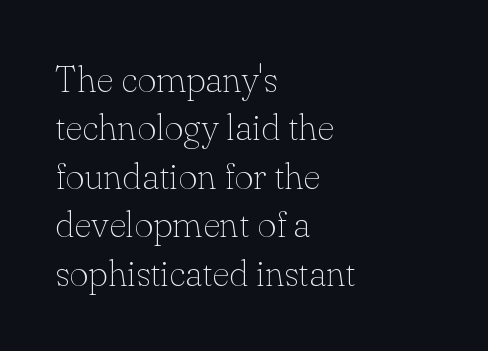
Note the varied advance widths — an 'i' is clearly narrower than an 'm'. Notice how descenders clear the ascenders below comfortably — that's standard leading. Each letter's strokes conclude with small projecting serifs. Underline: absent.
